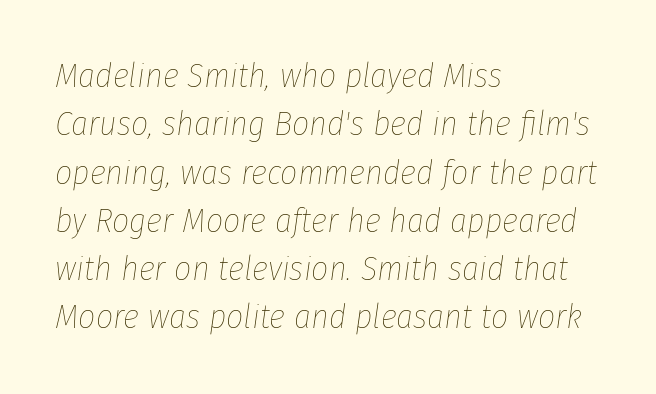
Short note: letters normally spaced. Weight: not bold — regular or lighter. This sample keeps an unexceptional amount of space between lines. In CSS terms this would be text-align: left. A clean baseline with only descenders dipping below it.
